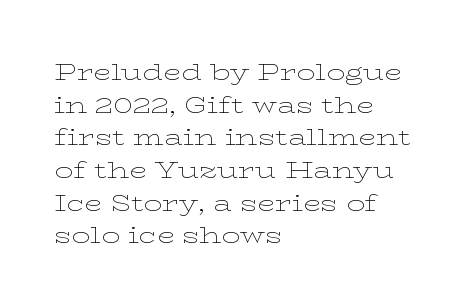
Characters follow at the spacing the type designer built in. The letterforms sit at book weight or below. Rendered with straight, roman letterforms. The rows are spaced the way most documents space them. The strip under each line holds only bare page.
